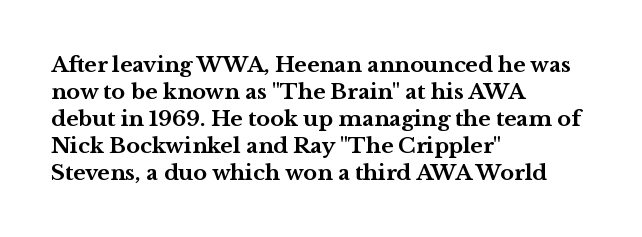
The image shows 21 px bold type, upright; set left-aligned, normal line spacing (1.28x), normal letter spacing, not underlined.
